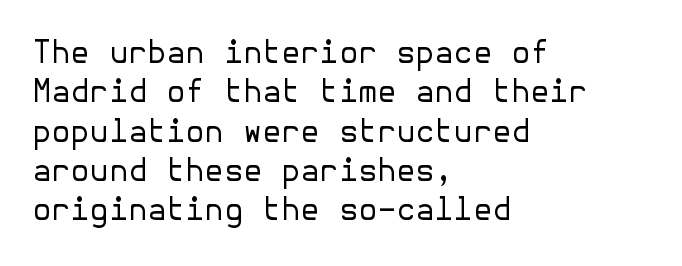
Default kerning and tracking; the words read as compact shapes. Classification — sans serif. Glance below the letters and you will spot only blank space. The paragraph shown leans on its left margin. The lines sit at an ordinary, default distance from one another.
